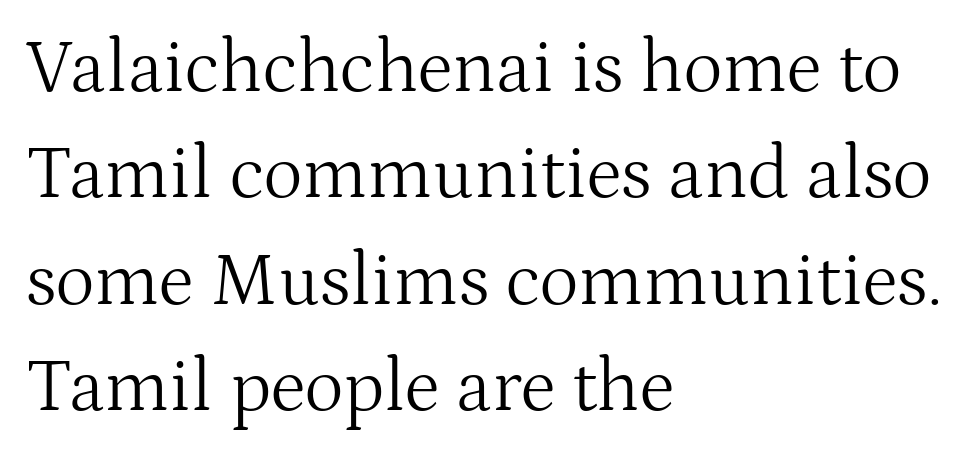
Q: Is the text bold? A: No.
Q: Is the text italic (slanted)? A: No, it is upright.
Q: Is the typeface a serif or a sans-serif typeface? A: Serif.
Q: Is the text underlined? A: No.
Q: How is the paragraph aligned? A: Left-aligned.
Q: Is the spacing between letters normal or unusually wide? A: Normal.
Q: Is the spacing between lines tight, normal or loose? A: Normal.
Q: Width (condensed, normal, or wide)? A: Normal.
Q: Stroke contrast? A: Medium.
Q: x-height? A: Medium.
Q: Monospaced? A: No.
